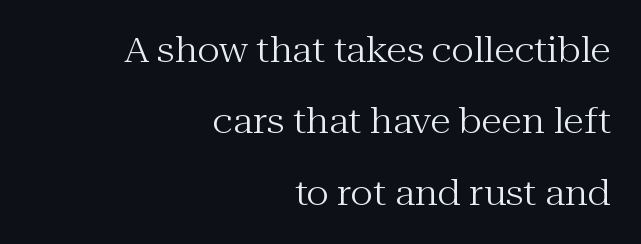
Q: Is the text bold? A: No.
Q: Is the text italic (slanted)? A: No, it is upright.
Q: Is the typeface a serif or a sans-serif typeface? A: Serif.
Q: Is the text underlined? A: No.
Q: How is the paragraph aligned? A: Right-aligned.
Q: Is the spacing between letters normal or unusually wide? A: Normal.
Q: Is the spacing between lines tight, normal or loose? A: Loose.
Q: Width (condensed, normal, or wide)? A: Normal.
Q: Stroke contrast? A: Medium.
Q: x-height? A: Medium.
Q: Monospaced? A: No.
